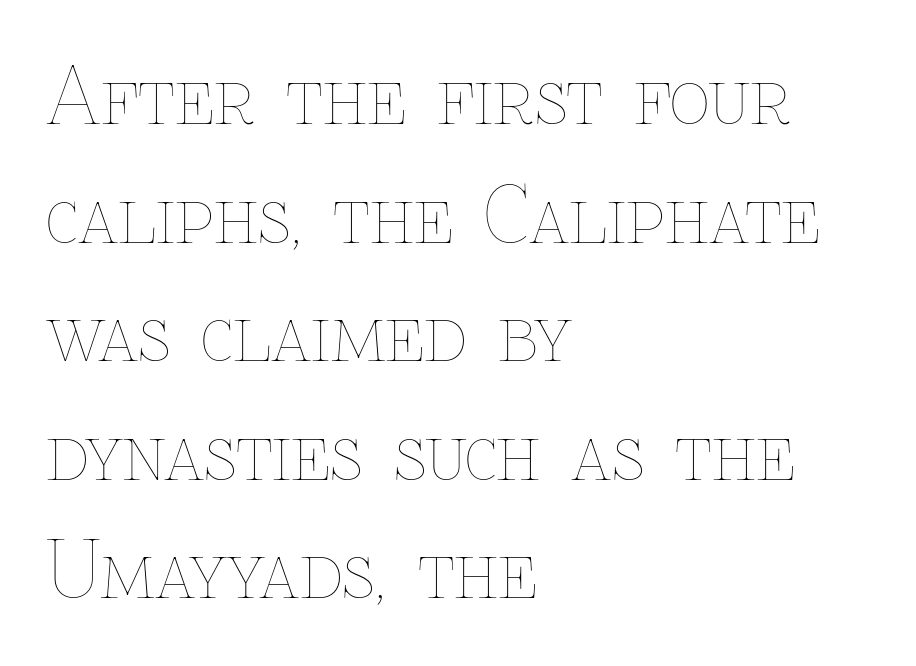
Q: Is the text bold? A: No.
Q: Is the text italic (slanted)? A: No, it is upright.
Q: Is the text underlined? A: No.
Q: How is the paragraph aligned? A: Left-aligned.
Q: Is the spacing between letters normal or unusually wide? A: Normal.
Q: Is the spacing between lines tight, normal or loose? A: Normal.
Q: Width (condensed, normal, or wide)? A: Normal.
Q: Stroke contrast? A: Low.
Q: x-height? A: Medium.
Q: Monospaced? A: No.
